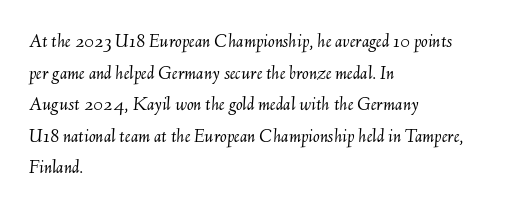
The image shows 20 px text type, italic (leaning right); set left-aligned, normal line spacing (1.58x), normal letter spacing, not underlined.
